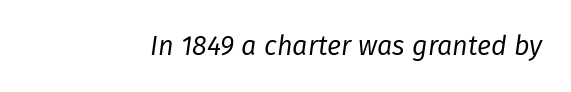
{"italic": "yes", "lean": "right", "slant_degrees": 8, "bold": "no", "underline": "no", "letter_spacing": "normal", "letter_spacing_em": 0.0, "glyph_px": 27}
